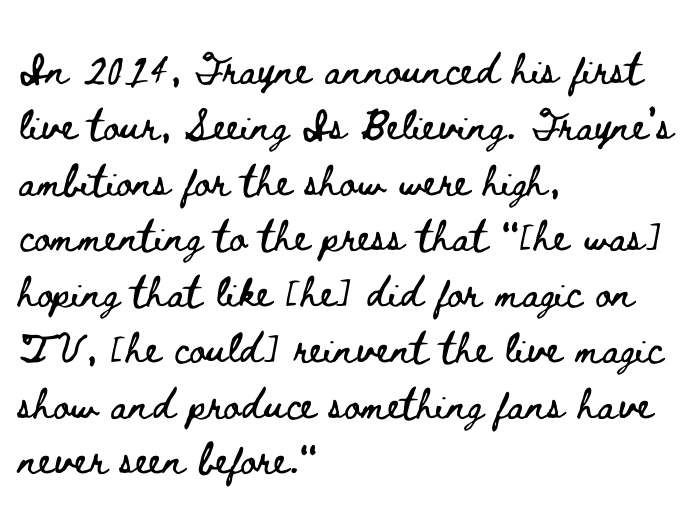
Descender tails drop into unmarked territory. The text block is weighted toward the left margin, trailing off unevenly rightward. The face used here is proportionally spaced, like ordinary book or web type. Caption: standard tracking, unaltered. Does the leading feel generous? No, just average.
